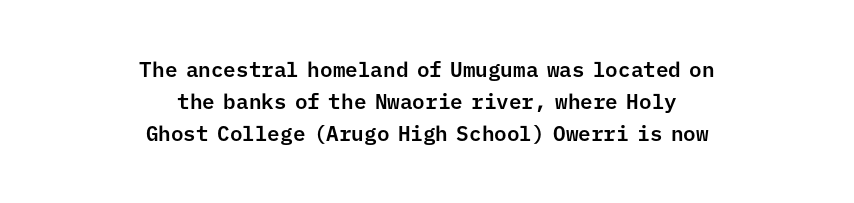
{"italic": "no", "underline": "no", "align": "center", "line_spacing": "normal", "line_spacing_ratio": 1.53, "letter_spacing": "normal", "letter_spacing_em": 0.0, "glyph_px": 21}
